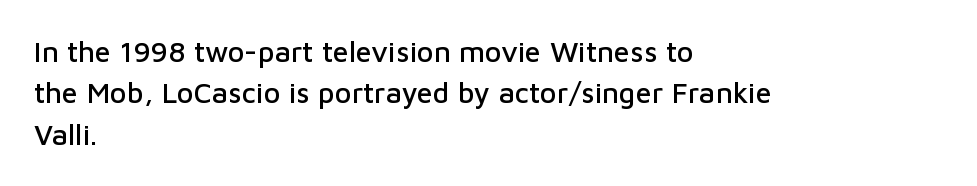
{"serif": "no", "italic": "no", "width": "normal", "stroke_contrast": "low", "x_height": "medium", "monospaced": "no", "underline": "no", "align": "left", "line_spacing": "normal", "line_spacing_ratio": 1.43, "letter_spacing": "normal", "letter_spacing_em": 0.0, "glyph_px": 29}
